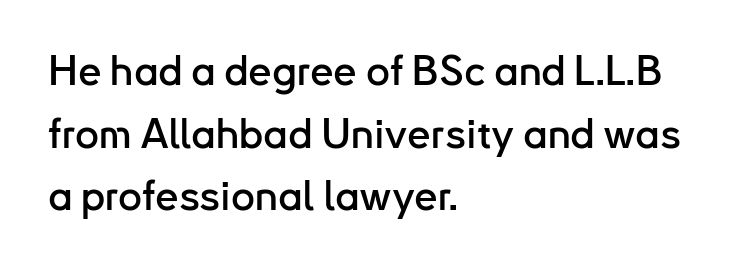
Interline gaps are of average width in this sample. Do the characters align in a grid? No, the font is proportional. Default kerning and tracking; the words read as compact shapes. This is sans-serif lettering, the kind often seen on screens and signage. The string is rendered with underlining switched off.
